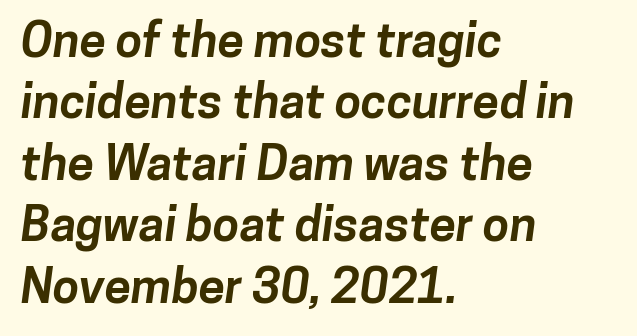
The image shows 48 px bold sans-serif type; set left-aligned, normal line spacing (1.28x), normal letter spacing, not underlined; low stroke contrast and a medium x-height.
